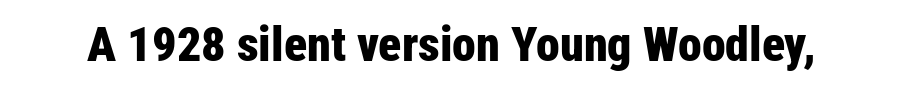
Q: Is the text bold? A: Yes.
Q: Is the text italic (slanted)? A: No, it is upright.
Q: Is the typeface a serif or a sans-serif typeface? A: Sans-serif.
Q: Is the text underlined? A: No.
Q: Is the spacing between letters normal or unusually wide? A: Normal.
Q: Width (condensed, normal, or wide)? A: Condensed.
Q: Stroke contrast? A: Low.
Q: x-height? A: Medium.
Q: Monospaced? A: No.
